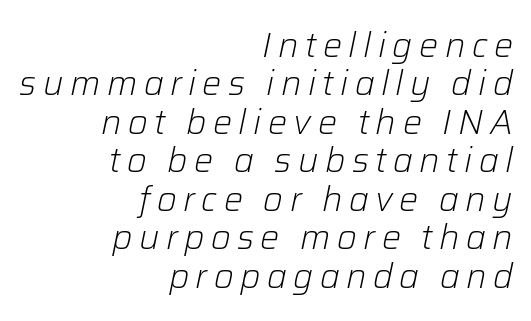
The image shows 34 px light type, italic (leaning right); set right-aligned, tight line spacing (1.13x), not underlined; low stroke contrast and a medium x-height.
